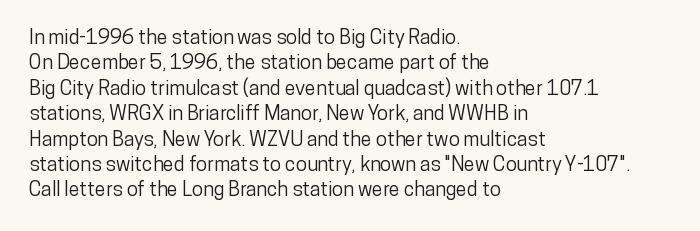
Q: Is the text italic (slanted)? A: No, it is upright.
Q: Is the text underlined? A: No.
Q: How is the paragraph aligned? A: Left-aligned.
Q: Is the spacing between letters normal or unusually wide? A: Normal.
Q: Is the spacing between lines tight, normal or loose? A: Normal.
